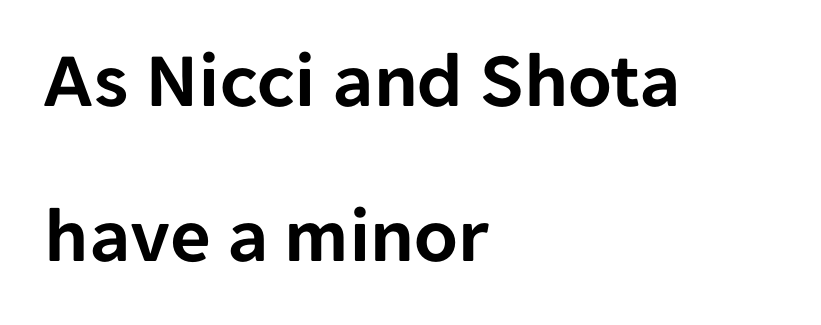
Whoever set this chose breathing room over compactness in the vertical rhythm. Typographically, this falls in the sans-serif category. Words appear dense and cohesive because spacing is normal. Plain, unruled lines of type. These lines are rendered in a variable-pitch font.
